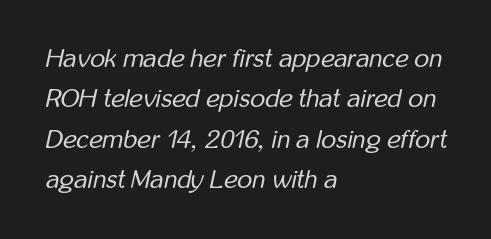
Notice how descenders clear the ascenders below comfortably — that's standard leading. Any mark beneath the type? The region is blank. Stroke mass is kept to a normal reading level or below. The axis of the letterforms is tilted away from vertical. Characters follow at the spacing the type designer built in.
